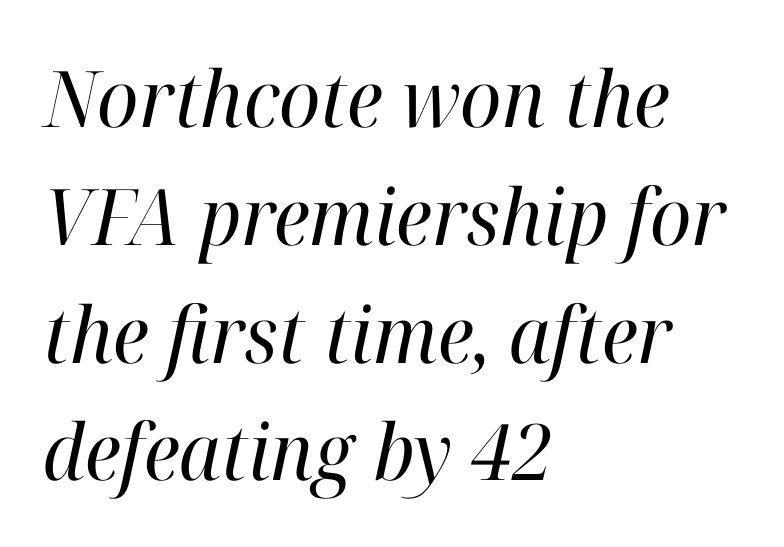
Q: Is the text bold? A: No.
Q: Is the text italic (slanted)? A: Yes, it leans right by about 12 degrees.
Q: Is the typeface a serif or a sans-serif typeface? A: Serif.
Q: Is the text underlined? A: No.
Q: How is the paragraph aligned? A: Left-aligned.
Q: Is the spacing between letters normal or unusually wide? A: Normal.
Q: Is the spacing between lines tight, normal or loose? A: Normal.
Q: Width (condensed, normal, or wide)? A: Normal.
Q: Stroke contrast? A: High.
Q: x-height? A: Medium.
Q: Monospaced? A: No.
